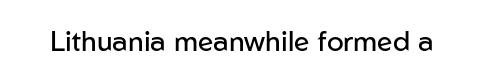
{"serif": "no", "italic": "no", "bold": "no", "weight": "regular", "width": "normal", "stroke_contrast": "low", "x_height": "medium", "monospaced": "no", "underline": "no", "letter_spacing": "normal", "letter_spacing_em": 0.0, "glyph_px": 28}
